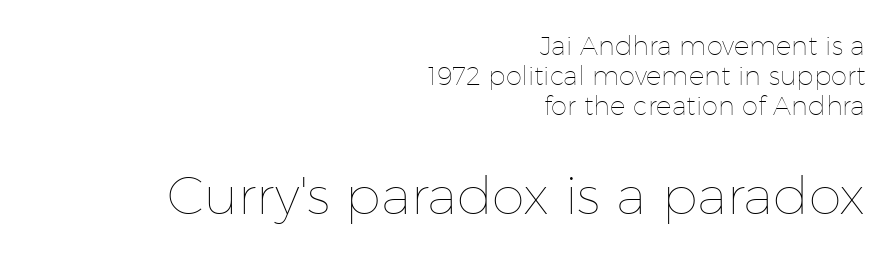
The image shows 53 px thin type, upright; set right-aligned, tight line spacing (1.15x), normal letter spacing, not underlined; the second (bottom) block is 2.04x larger; low stroke contrast and a medium x-height.
